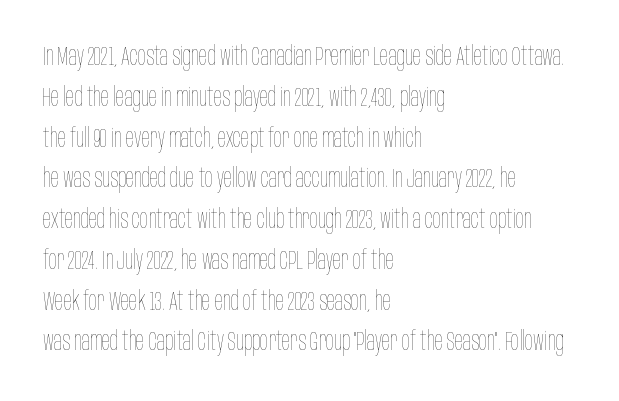
{"italic": "no", "bold": "no", "underline": "no", "align": "left", "line_spacing": "normal", "line_spacing_ratio": 1.51, "letter_spacing": "normal", "letter_spacing_em": 0.0, "glyph_px": 27}
